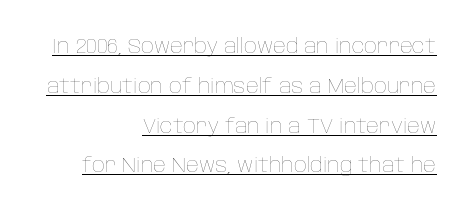
Q: Is the text bold? A: No.
Q: Is the text italic (slanted)? A: No, it is upright.
Q: Is the text underlined? A: Yes.
Q: How is the paragraph aligned? A: Right-aligned.
Q: Is the spacing between letters normal or unusually wide? A: Normal.
Q: Is the spacing between lines tight, normal or loose? A: Loose.
